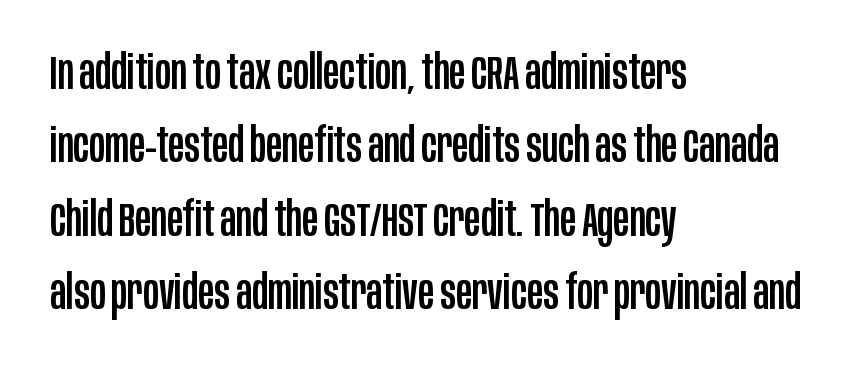
{"serif": "no", "italic": "no", "width": "condensed", "stroke_contrast": "low", "x_height": "large", "monospaced": "no", "underline": "no", "align": "left", "line_spacing": "normal", "line_spacing_ratio": 1.53, "letter_spacing": "normal", "letter_spacing_em": 0.0, "glyph_px": 48}
